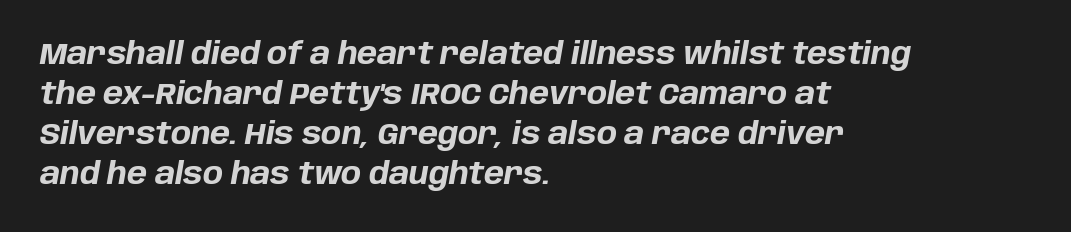
The image shows 30 px bold type, italic (leaning right); set left-aligned, normal line spacing (1.33x), normal letter spacing, not underlined; low stroke contrast and a large x-height.
